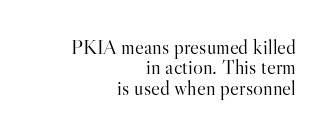
{"italic": "no", "bold": "no", "underline": "no", "align": "right", "line_spacing": "tight", "line_spacing_ratio": 0.97, "letter_spacing": "normal", "letter_spacing_em": 0.0, "glyph_px": 21}
